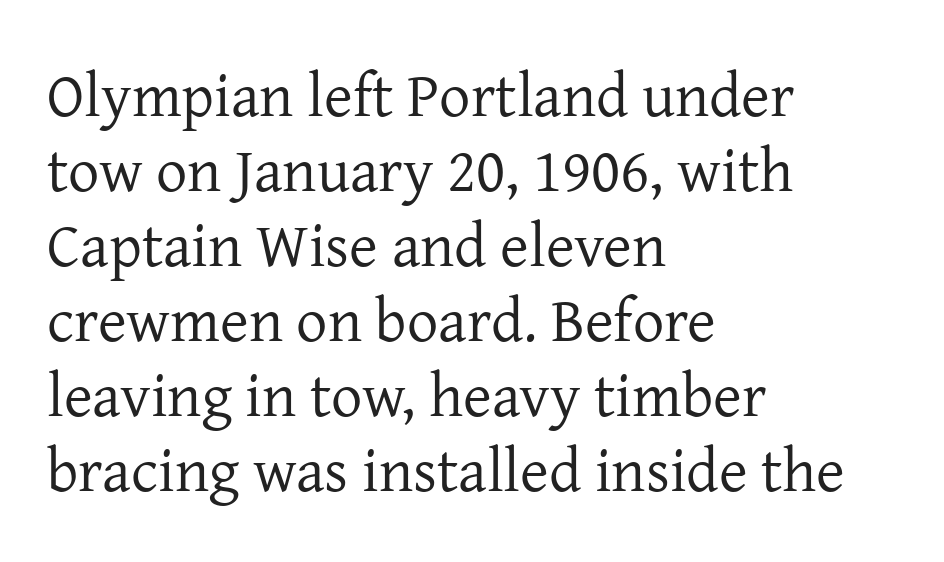
Q: Is the text bold? A: No.
Q: Is the text italic (slanted)? A: No, it is upright.
Q: Is the typeface a serif or a sans-serif typeface? A: Serif.
Q: Is the text underlined? A: No.
Q: How is the paragraph aligned? A: Left-aligned.
Q: Is the spacing between letters normal or unusually wide? A: Normal.
Q: Width (condensed, normal, or wide)? A: Normal.
Q: Stroke contrast? A: Low.
Q: x-height? A: Medium.
Q: Monospaced? A: No.
